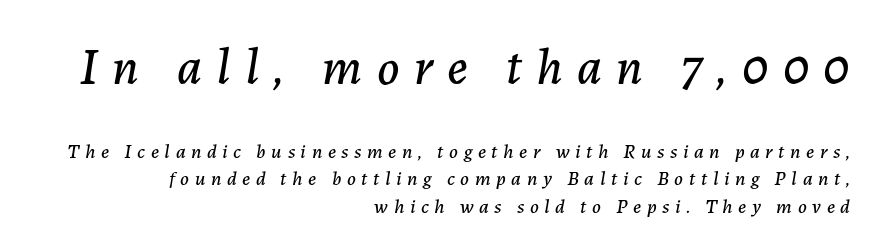
{"italic": "yes", "lean": "right", "slant_degrees": 7, "width": "normal", "stroke_contrast": "low", "x_height": "medium", "monospaced": "no", "underline": "no", "align": "right", "line_spacing": "normal", "line_spacing_ratio": 1.36, "letter_spacing": "wide", "letter_spacing_em": 0.28, "larger_block": "first", "size_ratio": 2.55, "glyph_px": 51}
